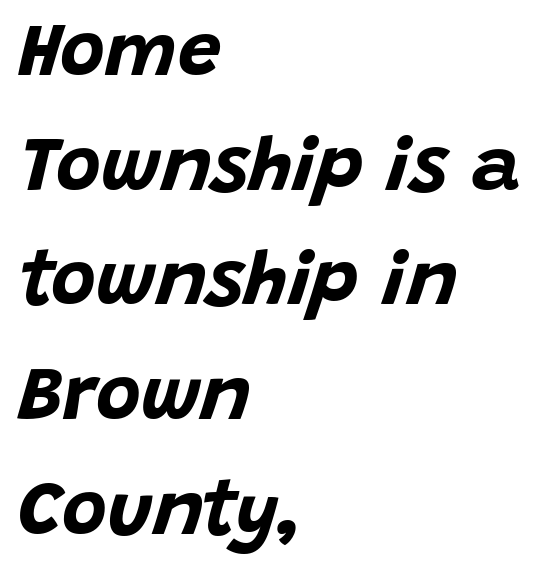
Does the weight exceed regular? Yes, all the way to bold. Any mark beneath the type? The region is blank. Is this a fixed-width face? No — the glyphs have proportional, varying widths. The lines sit at an ordinary, default distance from one another.
